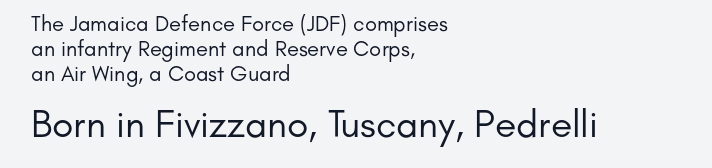
Teacher's note: observe the even left margin — that is flush-left alignment. Regarding leading, the lines here are crowded together. The tracking reads as untouched default to a designer's eye. The font sits on the lighter half of the weight spectrum, regular included. In terms of letterform style, serifs are entirely absent.
